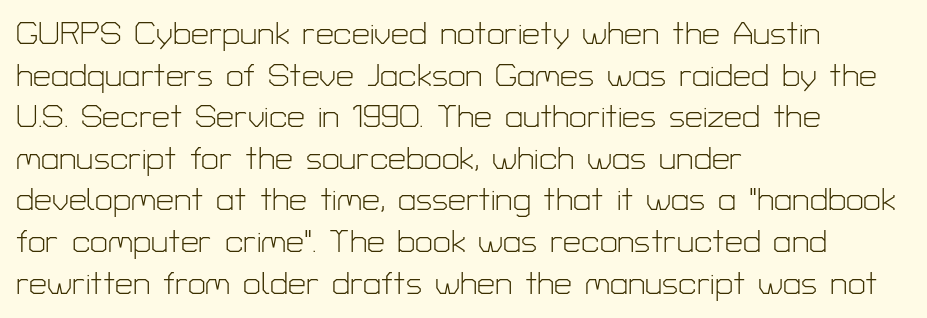
Think of a printed novel: that variable character pitch is what you see here. Anything drawn beneath the words? Only blank space. The face used here is a sans, in the tradition of grotesques and geometrics. Layout note: lines flush left. The face looks like a standard text weight, possibly lighter. The rendering uses a moderate line-height, typical for paragraphs.
